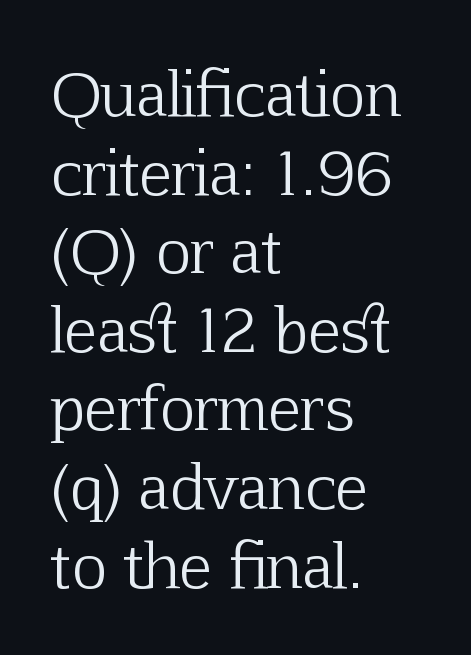
The image shows 60 px light serif type, upright; set left-aligned, normal line spacing (1.31x), normal letter spacing, not underlined; low stroke contrast and a medium x-height.
